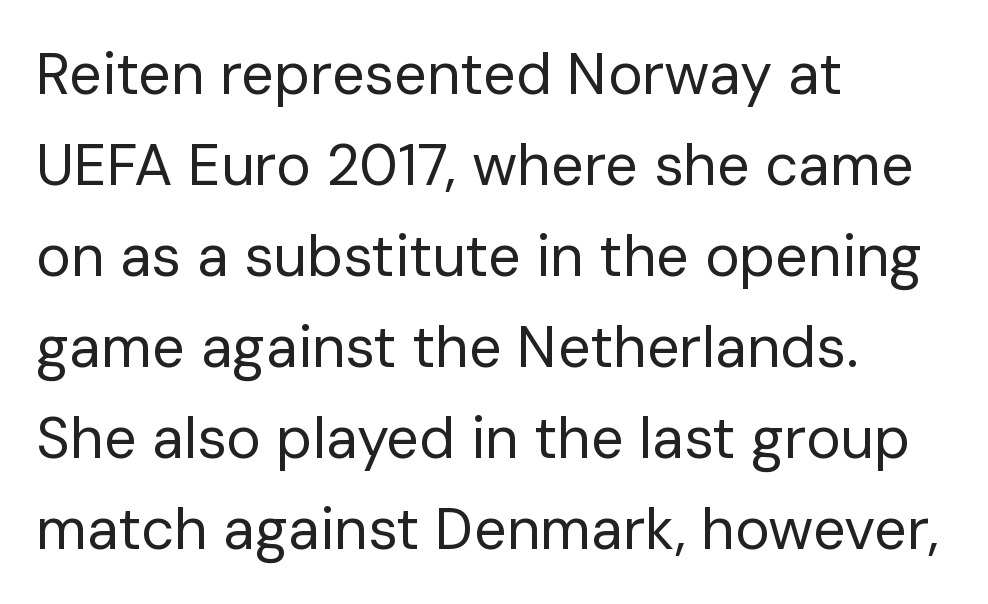
Character widths vary here, with narrow letters taking less room than wide ones. Descenders hang freely into open space. Tracking value appears to be zero — textbook default spacing. The designer went with a sans here, leaving each stem footless. In terms of leading, this rendering sits right in the middle.
